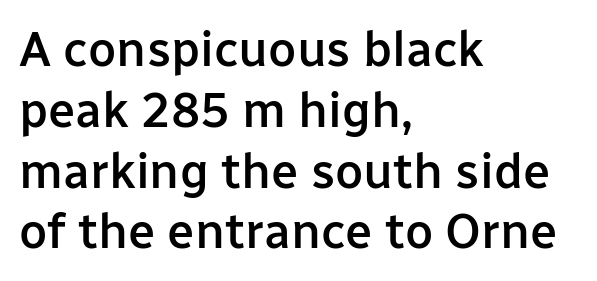
{"serif": "no", "italic": "no", "bold": "semi", "weight": "semibold", "width": "normal", "stroke_contrast": "low", "x_height": "medium", "monospaced": "no", "underline": "no", "align": "left", "line_spacing_ratio": 1.24, "letter_spacing": "normal", "letter_spacing_em": 0.0, "glyph_px": 49}
